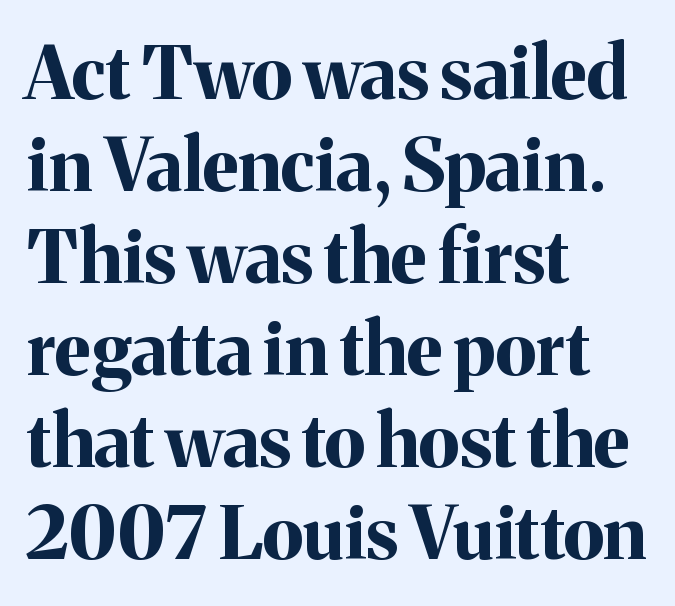
{"serif": "yes", "italic": "no", "bold": "yes", "weight": "bold", "width": "normal", "stroke_contrast": "medium", "x_height": "medium", "monospaced": "no", "underline": "no", "align": "left", "line_spacing": "normal", "line_spacing_ratio": 1.26, "letter_spacing": "normal", "letter_spacing_em": 0.0, "glyph_px": 73}
